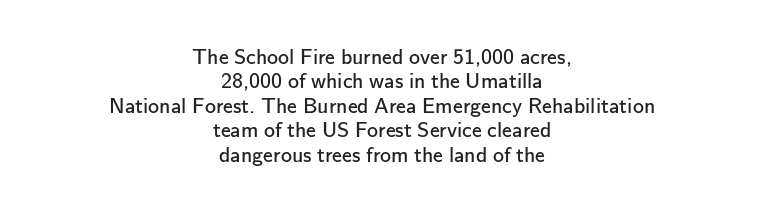
Where is the straight margin? There isn't one; the lines are centered. No extra ink here — the face is not bold. Tall strokes in this sample are plumb rather than angled. Whoever set this chose condensed vertical rhythm over breathing room. Standard letterfit; no display-style spreading of the glyphs.
